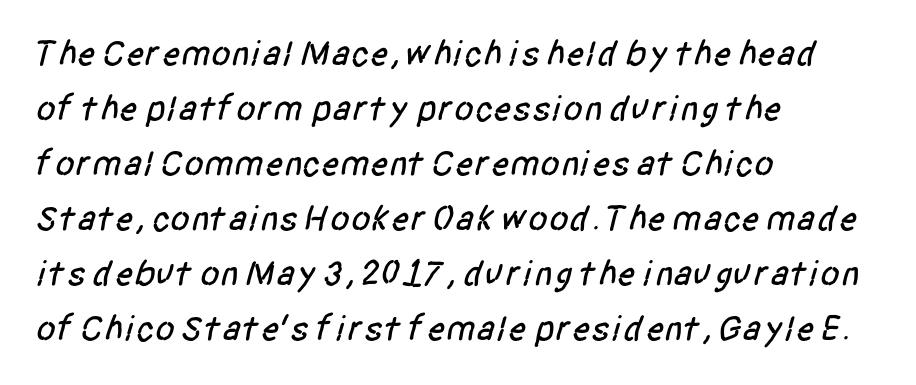
{"serif": "no", "width": "condensed", "stroke_contrast": "low", "x_height": "large", "monospaced": "no", "underline": "no", "align": "left", "line_spacing": "normal", "line_spacing_ratio": 1.53, "letter_spacing": "normal", "letter_spacing_em": 0.0, "glyph_px": 36}
